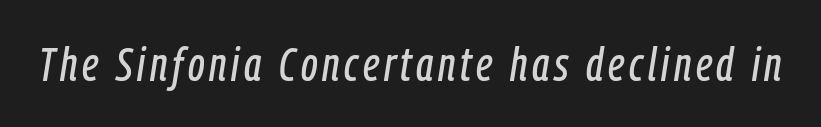
Q: Is the text italic (slanted)? A: Yes, it leans right by about 9 degrees.
Q: Is the text underlined? A: No.
Q: Width (condensed, normal, or wide)? A: Condensed.
Q: Stroke contrast? A: Low.
Q: x-height? A: Medium.
Q: Monospaced? A: No.
